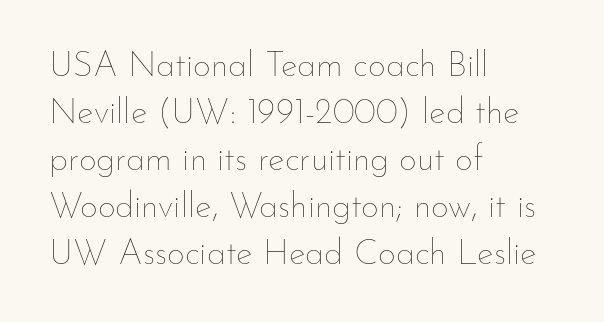
Spacing between characters is what you'd get straight out of the box. Just letters on the line, the space beneath them empty. Honestly, the row spacing looks completely unremarkable. The face used here is proportionally spaced, like ordinary book or web type. Notice how the passage keeps a crisp vertical edge on the left only.
